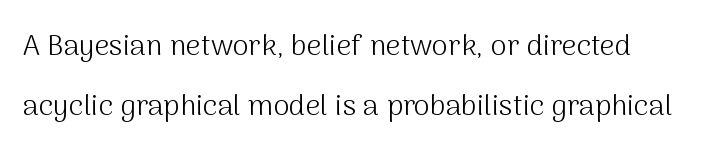
Q: Is the text bold? A: No.
Q: Is the text italic (slanted)? A: No, it is upright.
Q: Is the typeface a serif or a sans-serif typeface? A: Sans-serif.
Q: Is the text underlined? A: No.
Q: Is the spacing between letters normal or unusually wide? A: Normal.
Q: Is the spacing between lines tight, normal or loose? A: Loose.
Q: Width (condensed, normal, or wide)? A: Normal.
Q: Stroke contrast? A: Medium.
Q: x-height? A: Medium.
Q: Monospaced? A: No.
